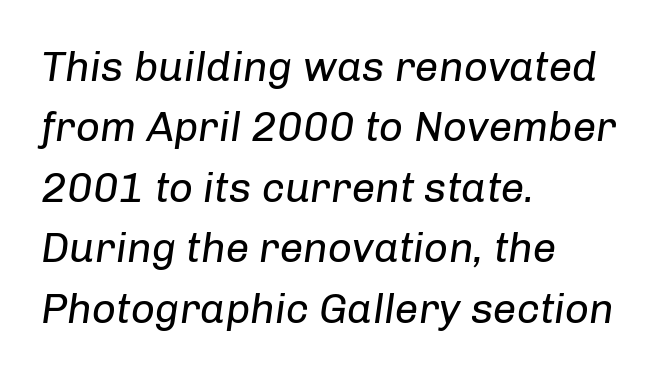
The image shows 42 px regular-weight type, italic (leaning right); set left-aligned, normal line spacing (1.44x), normal letter spacing, not underlined; low stroke contrast and a medium x-height.
